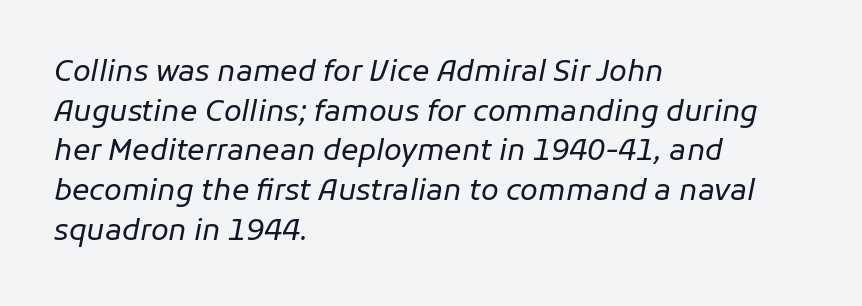
{"italic": "yes", "lean": "right", "slant_degrees": 11, "bold": "no", "weight": "regular", "width": "normal", "stroke_contrast": "low", "x_height": "medium", "monospaced": "no", "underline": "no", "align": "left", "line_spacing": "normal", "line_spacing_ratio": 1.37, "letter_spacing": "normal", "letter_spacing_em": 0.0, "glyph_px": 29}
